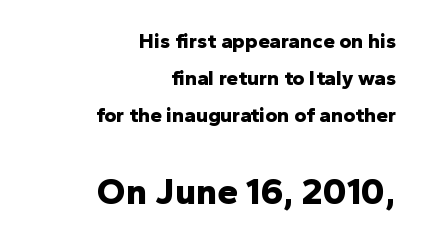
This sample uses a sans-serif face. Does the weight exceed regular? Yes, all the way to bold. These lines were composed using upright roman letters. Caption: upper text group reduced, lower text group enlarged. Layout note: lines flush right. Note the varied advance widths — an 'i' is clearly narrower than an 'm'.
